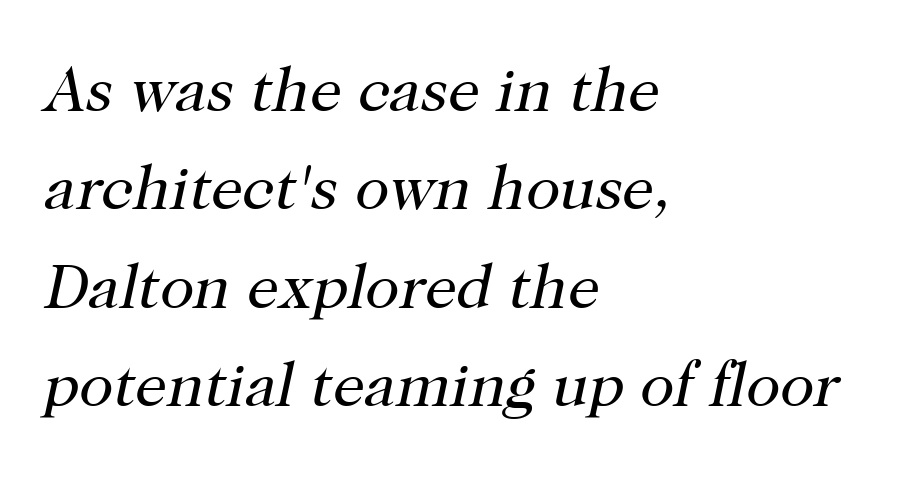
The image shows 63 px regular-weight serif type, italic (leaning right); set left-aligned, normal line spacing (1.56x), normal letter spacing, not underlined; high stroke contrast and a medium x-height.
